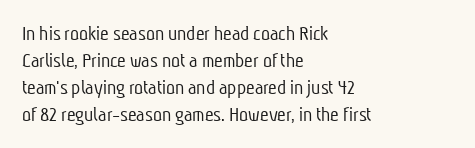
{"bold": "no", "underline": "no", "align": "left", "line_spacing": "normal", "line_spacing_ratio": 1.28, "letter_spacing": "normal", "letter_spacing_em": 0.0, "glyph_px": 21}
